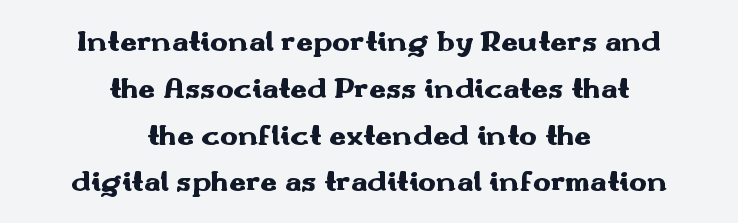
The typography opts for an upright posture over an oblique one. The glyphs in this specimen are sans serif. Stroke thickness is high; the sample reads as a true bold. The rendering uses natural spacing where letterforms have individual widths. Horizontally, the lines are justified to the midpoint only.
